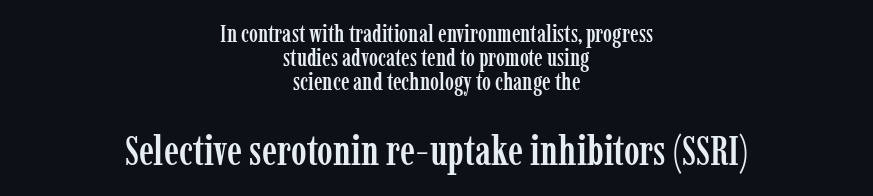
The image shows 42 px condensed serif type, upright; set centered, tight line spacing (1.01x), normal letter spacing, not underlined; the second (bottom) block is 1.75x larger; low stroke contrast and a medium x-height.
